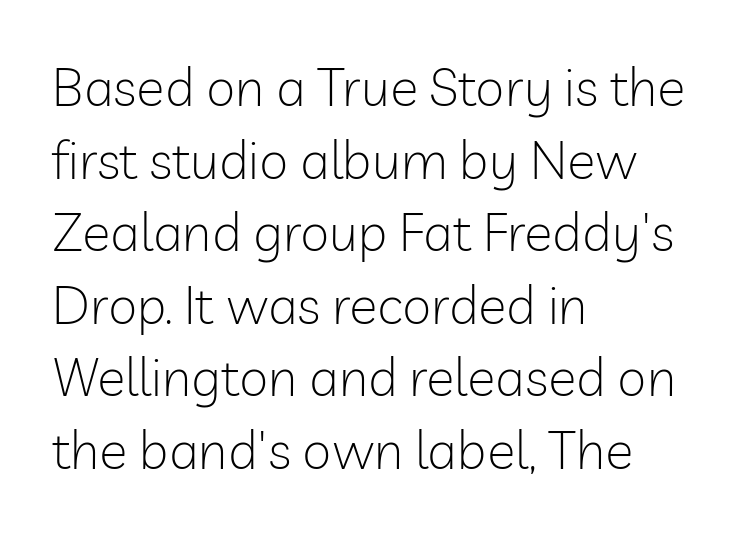
{"serif": "no", "italic": "no", "bold": "no", "weight": "light", "width": "normal", "stroke_contrast": "low", "x_height": "medium", "monospaced": "no", "underline": "no", "align": "left", "line_spacing": "normal", "line_spacing_ratio": 1.37, "letter_spacing": "normal", "letter_spacing_em": 0.0, "glyph_px": 53}
